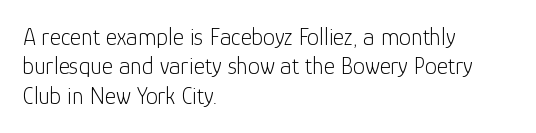
Q: Is the text bold? A: No.
Q: Is the text italic (slanted)? A: No, it is upright.
Q: Is the text underlined? A: No.
Q: How is the paragraph aligned? A: Left-aligned.
Q: Is the spacing between letters normal or unusually wide? A: Normal.
